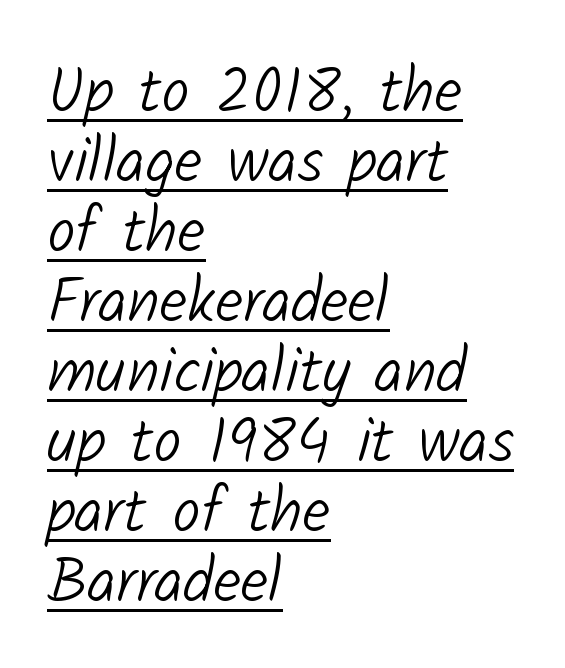
The image shows 63 px light sans-serif type; set left-aligned, tight line spacing (1.11x), normal letter spacing, underlined; low stroke contrast and a medium x-height.
